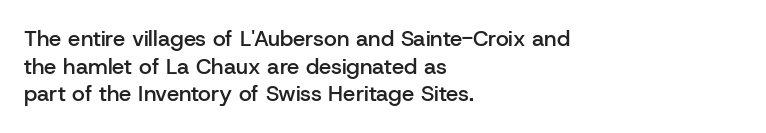
You can tell it's not italic because the verticals are truly vertical. Underlining? Definitely not there. Teacher's note: observe the even left margin — that is flush-left alignment. On the weight axis this lands at semibold, roughly 600.
